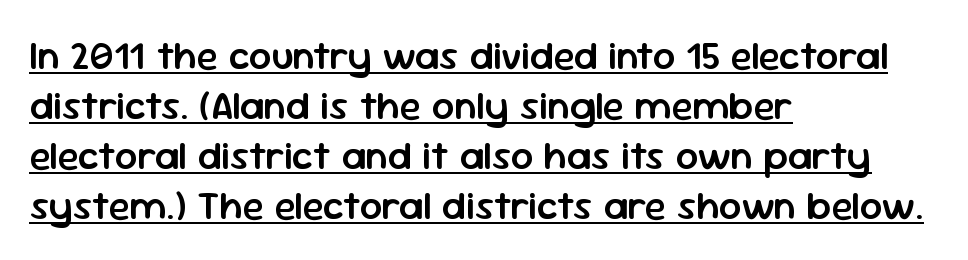
The image shows 40 px semibold sans-serif type, upright; set left-aligned, normal line spacing (1.25x), normal letter spacing, underlined; low stroke contrast and a medium x-height.
